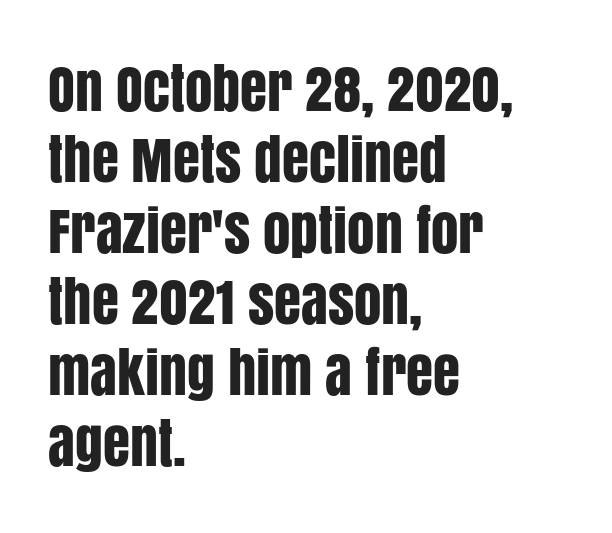
The rendering uses natural spacing where letterforms have individual widths. Successive baselines arrive at the customary interval. Honestly, there is no underline to notice here at all. This sample uses plain, unmodified letter spacing. Every character sits straight up, as roman type does. Compared with a centered layout, this one pins lines to the left instead.
